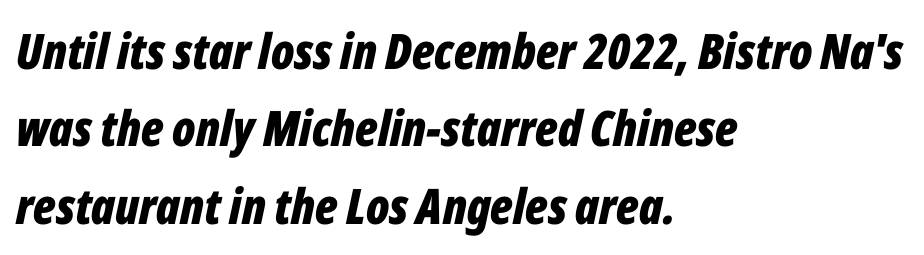
Successive baselines arrive at the customary interval. Descenders hang freely into open space. This rendering leaves character spacing at its baseline value. Heavy-handed strokes throughout: this text is bold. There's an unmistakable incline to the writing here. These lines are rendered in a variable-pitch font.
